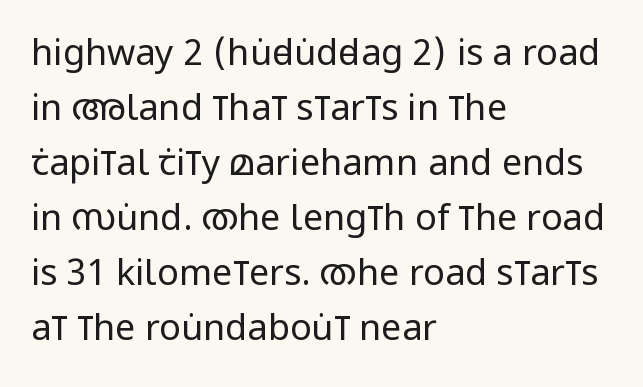
The line texture is even and compact thanks to regular tracking. The letters stand straight up with perfectly vertical stems. Lines of text with bare space underneath. The rag falls on the right side of this text block. Spacing verdict: proportional, widths tailored to each character. The passage shown is typeset with a sans-serif family.
